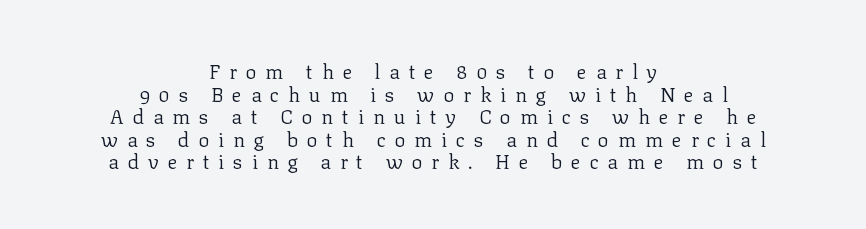
{"italic": "no", "bold": "no", "underline": "no", "align": "center", "line_spacing": "tight", "line_spacing_ratio": 1.13, "letter_spacing": "wide", "letter_spacing_em": 0.45, "glyph_px": 20}
